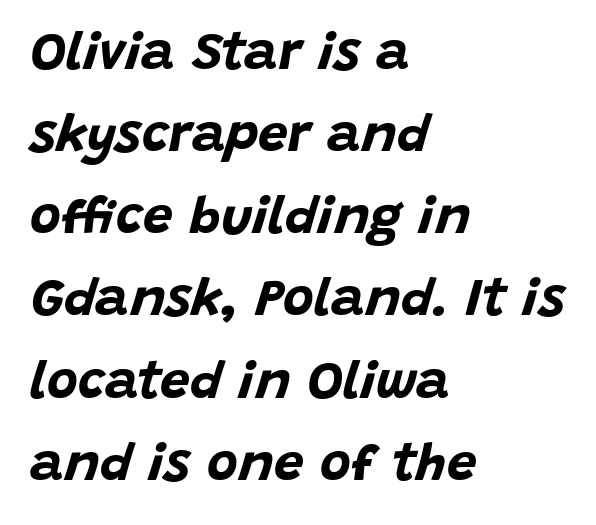
Q: Is the text bold? A: Yes.
Q: Is the text italic (slanted)? A: Yes, it leans right by about 15 degrees.
Q: Is the text underlined? A: No.
Q: How is the paragraph aligned? A: Left-aligned.
Q: Is the spacing between letters normal or unusually wide? A: Normal.
Q: Is the spacing between lines tight, normal or loose? A: Normal.
Q: Width (condensed, normal, or wide)? A: Normal.
Q: Stroke contrast? A: Low.
Q: x-height? A: Large.
Q: Monospaced? A: No.
